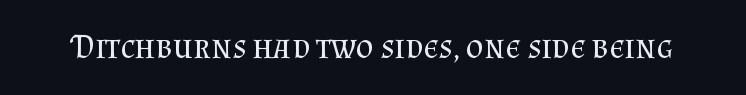
Q: Is the text bold? A: No.
Q: Is the text italic (slanted)? A: No, it is upright.
Q: Is the typeface a serif or a sans-serif typeface? A: Serif.
Q: Is the text underlined? A: No.
Q: Is the spacing between letters normal or unusually wide? A: Normal.
Q: Width (condensed, normal, or wide)? A: Normal.
Q: Stroke contrast? A: Medium.
Q: x-height? A: Small.
Q: Monospaced? A: No.
